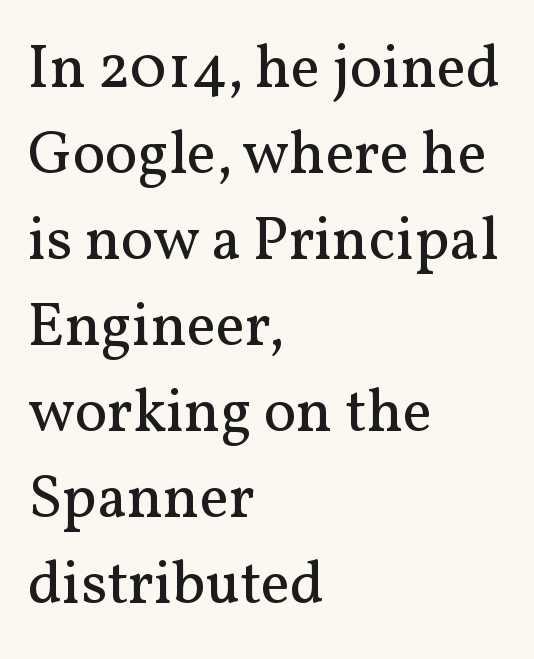
Q: Is the text bold? A: No.
Q: Is the text italic (slanted)? A: No, it is upright.
Q: Is the typeface a serif or a sans-serif typeface? A: Serif.
Q: Is the text underlined? A: No.
Q: How is the paragraph aligned? A: Left-aligned.
Q: Is the spacing between letters normal or unusually wide? A: Normal.
Q: Is the spacing between lines tight, normal or loose? A: Normal.
Q: Width (condensed, normal, or wide)? A: Normal.
Q: Stroke contrast? A: Medium.
Q: x-height? A: Medium.
Q: Monospaced? A: No.
